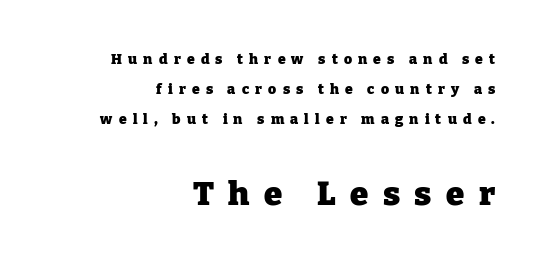
{"serif": "yes", "italic": "no", "bold": "yes", "weight": "heavy", "width": "normal", "stroke_contrast": "low", "x_height": "medium", "monospaced": "no", "underline": "no", "align": "right", "line_spacing": "loose", "line_spacing_ratio": 2.16, "letter_spacing": "wide", "letter_spacing_em": 0.44, "larger_block": "second", "size_ratio": 2.36, "glyph_px": 33}
